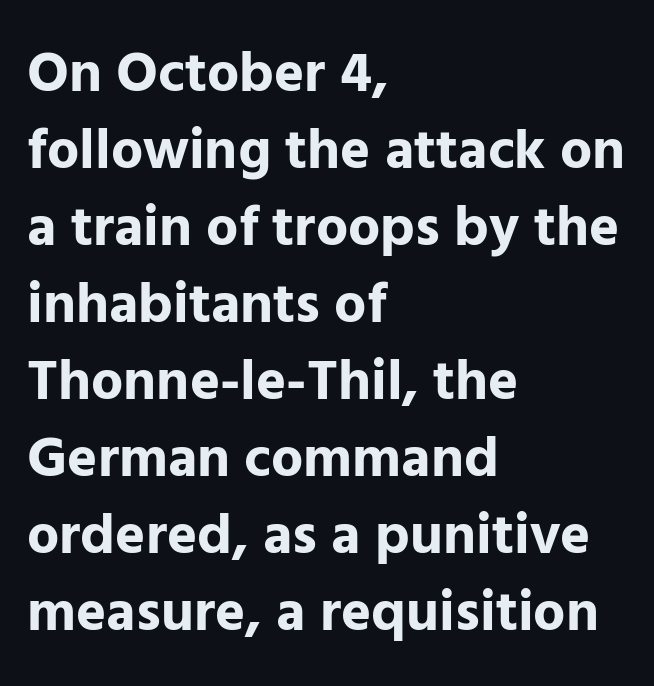
Q: Is the text bold? A: Yes.
Q: Is the text italic (slanted)? A: No, it is upright.
Q: Is the typeface a serif or a sans-serif typeface? A: Sans-serif.
Q: Is the text underlined? A: No.
Q: How is the paragraph aligned? A: Left-aligned.
Q: Is the spacing between letters normal or unusually wide? A: Normal.
Q: Is the spacing between lines tight, normal or loose? A: Normal.
Q: Width (condensed, normal, or wide)? A: Normal.
Q: Stroke contrast? A: Low.
Q: x-height? A: Medium.
Q: Monospaced? A: No.
